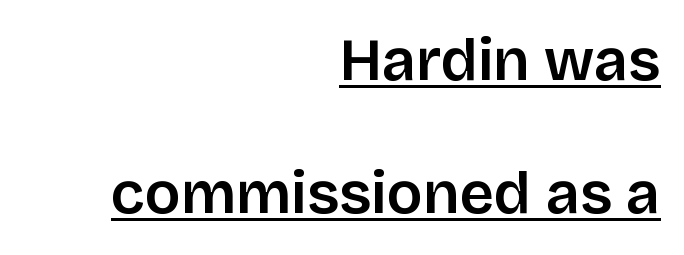
Q: Is the text italic (slanted)? A: No, it is upright.
Q: Is the typeface a serif or a sans-serif typeface? A: Sans-serif.
Q: Is the text underlined? A: Yes.
Q: How is the paragraph aligned? A: Right-aligned.
Q: Is the spacing between letters normal or unusually wide? A: Normal.
Q: Is the spacing between lines tight, normal or loose? A: Loose.
Q: Width (condensed, normal, or wide)? A: Normal.
Q: Stroke contrast? A: Low.
Q: x-height? A: Large.
Q: Monospaced? A: No.
